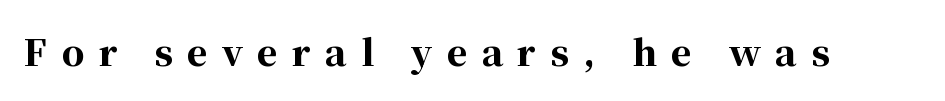
The image shows 36 px bold serif type, upright; set unusually wide letter spacing (+0.39 em), not underlined; high stroke contrast and a medium x-height.
